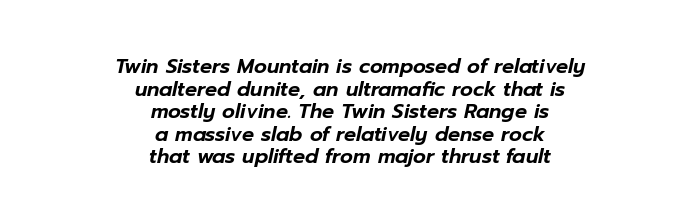
The image shows 20 px text type, italic (leaning right); set centered, tight line spacing (1.13x), normal letter spacing, not underlined.
